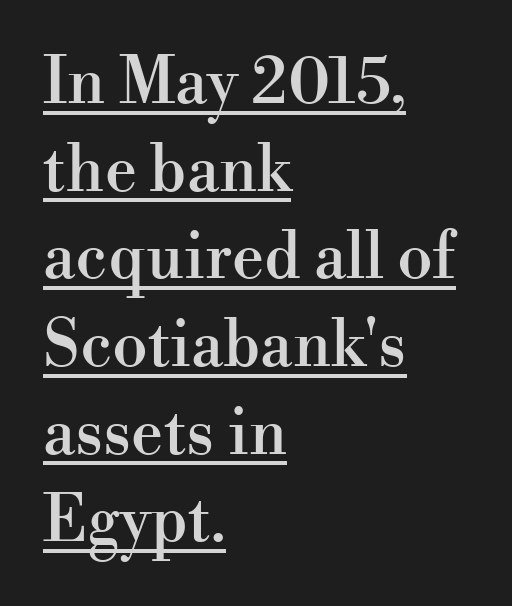
Q: Is the text italic (slanted)? A: No, it is upright.
Q: Is the typeface a serif or a sans-serif typeface? A: Serif.
Q: Is the text underlined? A: Yes.
Q: How is the paragraph aligned? A: Left-aligned.
Q: Is the spacing between letters normal or unusually wide? A: Normal.
Q: Is the spacing between lines tight, normal or loose? A: Normal.
Q: Width (condensed, normal, or wide)? A: Normal.
Q: Stroke contrast? A: High.
Q: x-height? A: Small.
Q: Monospaced? A: No.
